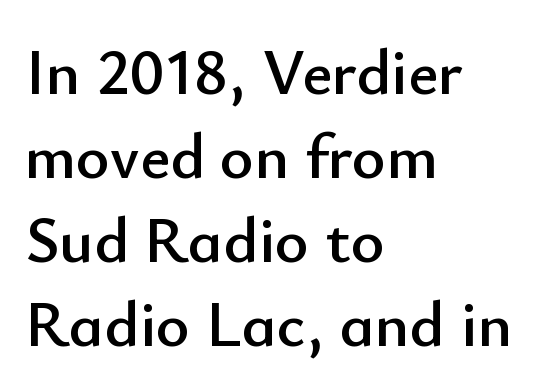
{"serif": "no", "italic": "no", "width": "normal", "stroke_contrast": "low", "x_height": "small", "monospaced": "no", "underline": "no", "align": "left", "line_spacing": "normal", "line_spacing_ratio": 1.29, "letter_spacing": "normal", "letter_spacing_em": 0.0, "glyph_px": 65}
